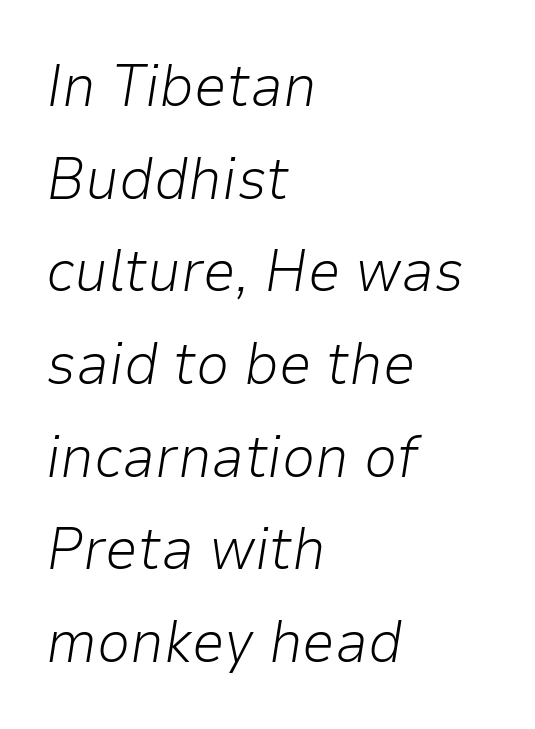
Q: Is the text bold? A: No.
Q: Is the text italic (slanted)? A: Yes, it leans right by about 9 degrees.
Q: Is the text underlined? A: No.
Q: How is the paragraph aligned? A: Left-aligned.
Q: Is the spacing between letters normal or unusually wide? A: Normal.
Q: Is the spacing between lines tight, normal or loose? A: Normal.
Q: Width (condensed, normal, or wide)? A: Normal.
Q: Stroke contrast? A: Low.
Q: x-height? A: Medium.
Q: Monospaced? A: No.
